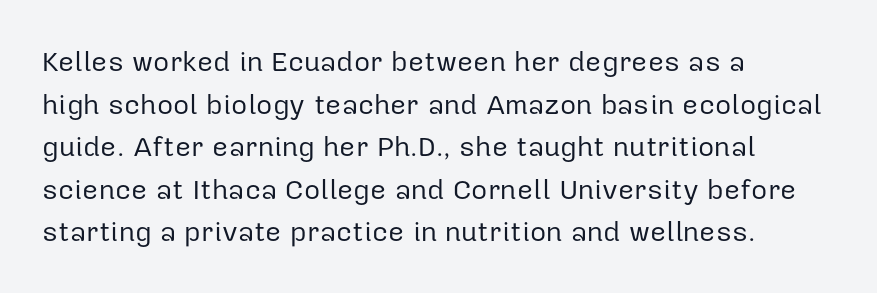
Q: Is the text bold? A: No.
Q: Is the text italic (slanted)? A: No, it is upright.
Q: Is the typeface a serif or a sans-serif typeface? A: Sans-serif.
Q: Is the text underlined? A: No.
Q: How is the paragraph aligned? A: Left-aligned.
Q: Is the spacing between letters normal or unusually wide? A: Normal.
Q: Is the spacing between lines tight, normal or loose? A: Normal.
Q: Width (condensed, normal, or wide)? A: Normal.
Q: Stroke contrast? A: Low.
Q: x-height? A: Medium.
Q: Monospaced? A: No.
